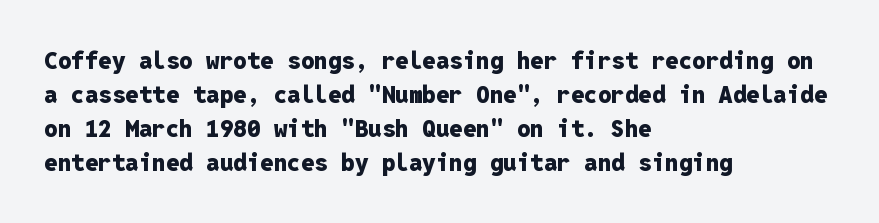
{"italic": "no", "bold": "yes", "underline": "no", "align": "left", "line_spacing": "normal", "line_spacing_ratio": 1.42, "letter_spacing": "normal", "letter_spacing_em": 0.0, "glyph_px": 24}
